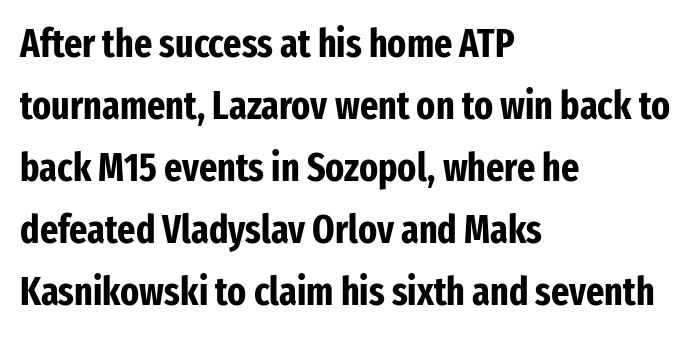
The image shows 39 px bold, condensed sans-serif type, upright; set left-aligned, normal line spacing (1.59x), normal letter spacing, not underlined; low stroke contrast and a medium x-height.
